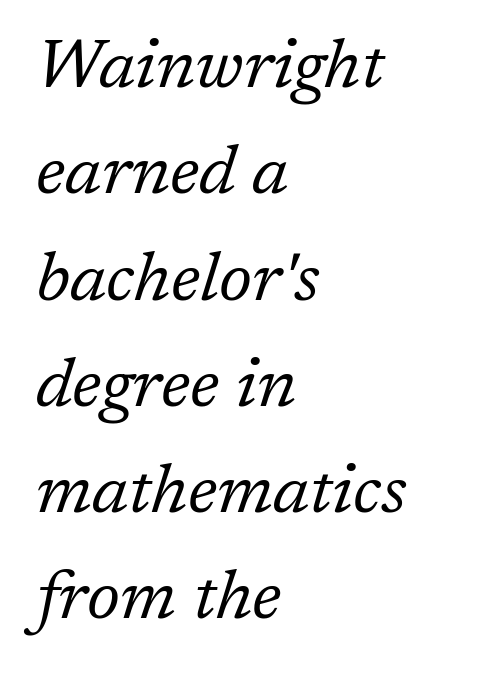
{"serif": "yes", "italic": "yes", "lean": "right", "slant_degrees": 17, "bold": "no", "weight": "regular", "width": "normal", "stroke_contrast": "low", "x_height": "medium", "monospaced": "no", "underline": "no", "align": "left", "line_spacing": "normal", "line_spacing_ratio": 1.54, "letter_spacing": "normal", "letter_spacing_em": 0.0, "glyph_px": 69}
